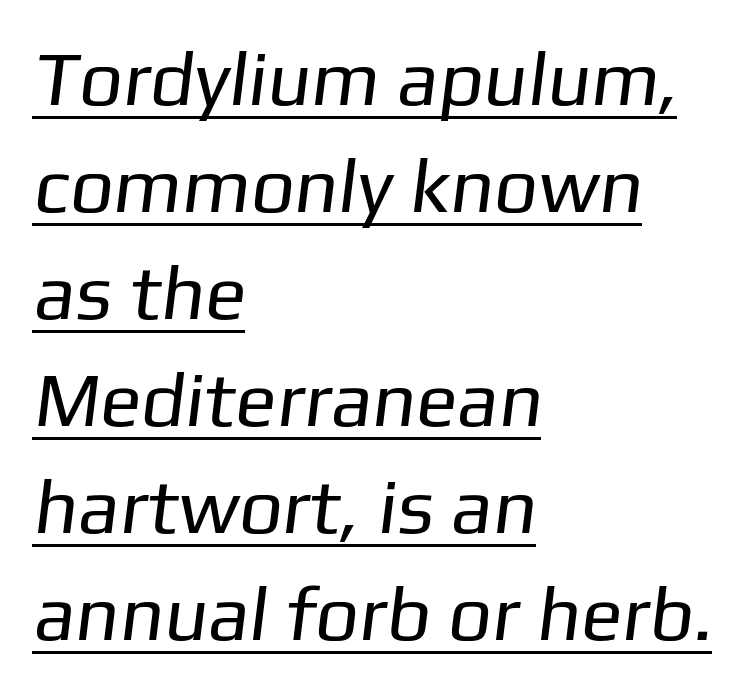
Q: Is the text bold? A: No.
Q: Is the typeface a serif or a sans-serif typeface? A: Sans-serif.
Q: Is the text underlined? A: Yes.
Q: How is the paragraph aligned? A: Left-aligned.
Q: Is the spacing between letters normal or unusually wide? A: Normal.
Q: Is the spacing between lines tight, normal or loose? A: Normal.
Q: Width (condensed, normal, or wide)? A: Normal.
Q: Stroke contrast? A: Low.
Q: x-height? A: Medium.
Q: Monospaced? A: No.
